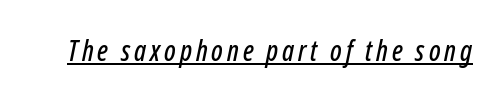
{"italic": "yes", "lean": "right", "slant_degrees": 12, "width": "condensed", "stroke_contrast": "low", "x_height": "medium", "monospaced": "no", "underline": "yes", "glyph_px": 28}
